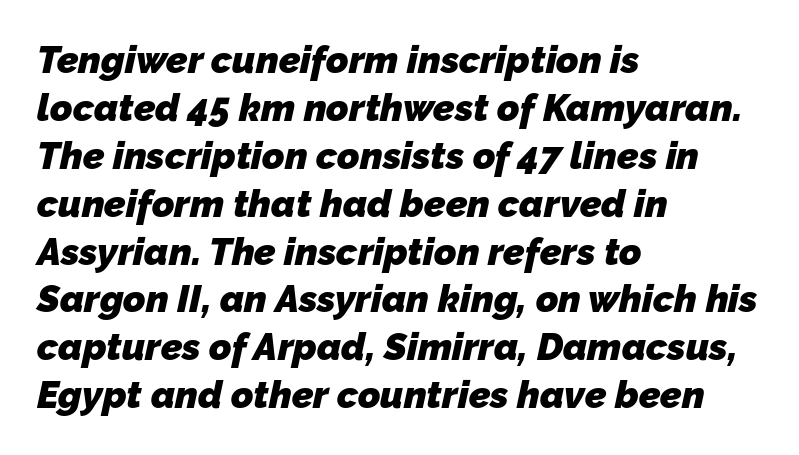
Q: Is the text bold? A: Yes.
Q: Is the typeface a serif or a sans-serif typeface? A: Sans-serif.
Q: Is the text underlined? A: No.
Q: How is the paragraph aligned? A: Left-aligned.
Q: Is the spacing between letters normal or unusually wide? A: Normal.
Q: Is the spacing between lines tight, normal or loose? A: Normal.
Q: Width (condensed, normal, or wide)? A: Normal.
Q: Stroke contrast? A: Low.
Q: x-height? A: Medium.
Q: Monospaced? A: No.
